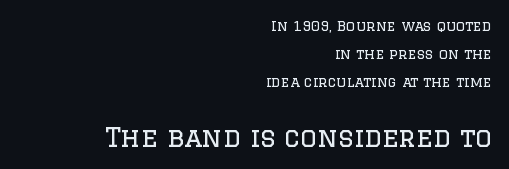
The image shows 26 px text type, upright; set right-aligned, loose line spacing (2.0x), normal letter spacing, not underlined; the second (bottom) block is 1.86x larger.
